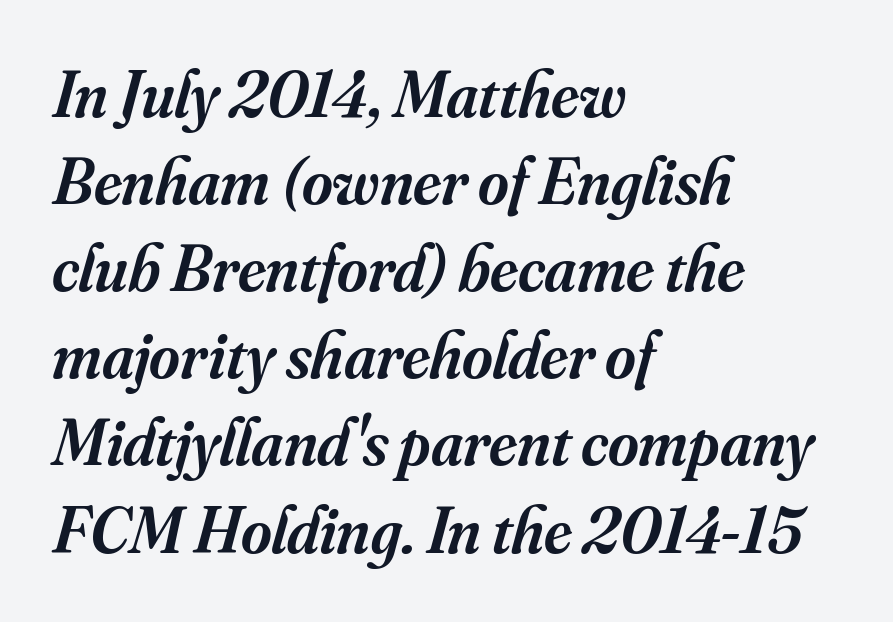
{"serif": "yes", "italic": "yes", "lean": "right", "slant_degrees": 16, "bold": "semi", "weight": "semibold", "width": "normal", "stroke_contrast": "medium", "x_height": "small", "monospaced": "no", "underline": "no", "align": "left", "line_spacing": "normal", "line_spacing_ratio": 1.32, "letter_spacing": "normal", "letter_spacing_em": 0.0, "glyph_px": 66}
